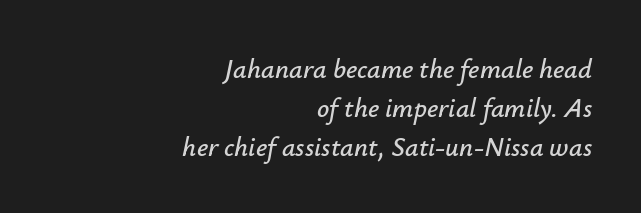
The image shows 27 px text type, italic (leaning right); set right-aligned, normal line spacing (1.44x), normal letter spacing, not underlined.
